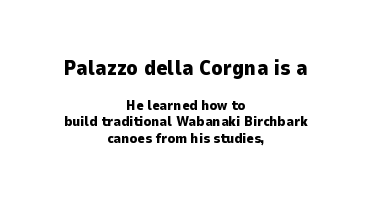
{"italic": "no", "bold": "yes", "underline": "no", "align": "center", "line_spacing_ratio": 1.18, "letter_spacing": "normal", "letter_spacing_em": 0.0, "larger_block": "first", "size_ratio": 1.5, "glyph_px": 21}
